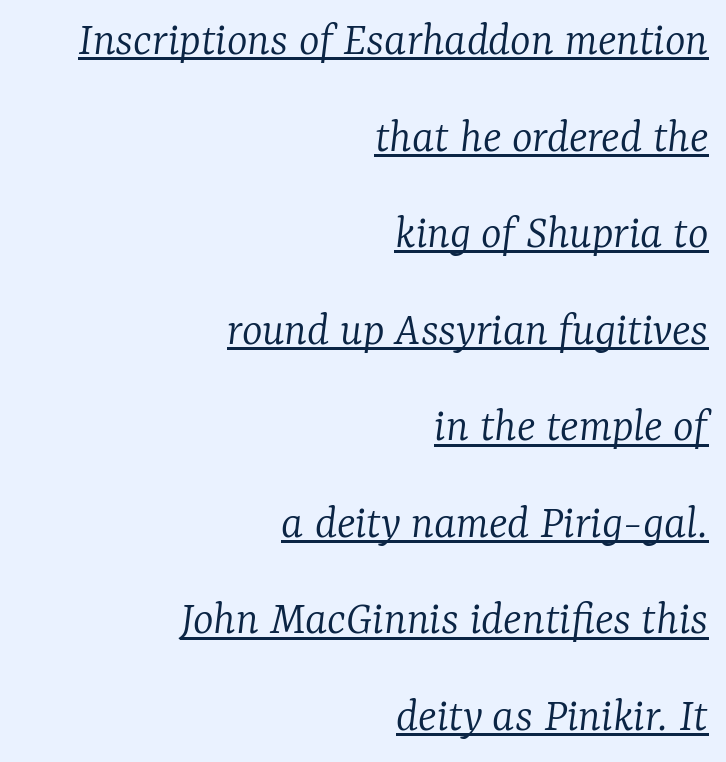
{"serif": "yes", "italic": "yes", "lean": "right", "slant_degrees": 7, "bold": "no", "weight": "light", "width": "normal", "stroke_contrast": "low", "x_height": "medium", "monospaced": "no", "underline": "yes", "align": "right", "line_spacing": "loose", "line_spacing_ratio": 1.97, "letter_spacing": "normal", "letter_spacing_em": 0.0, "glyph_px": 49}
